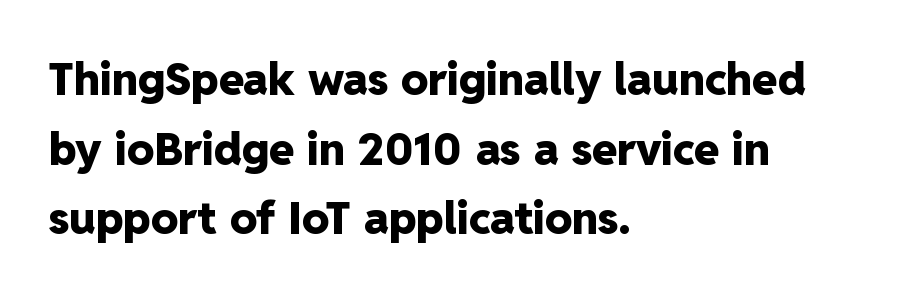
The image shows 45 px heavy sans-serif type, upright; set left-aligned, normal line spacing (1.55x), normal letter spacing, not underlined; low stroke contrast and a medium x-height.
